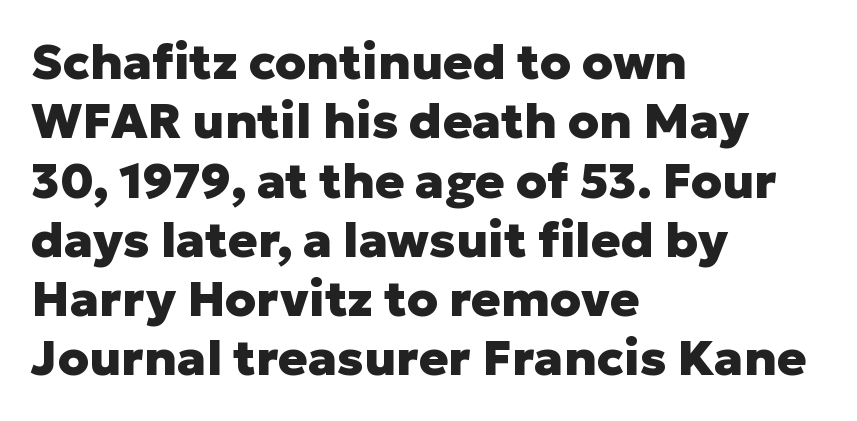
The image shows 49 px heavy sans-serif type, upright; set left-aligned, line spacing 1.21x, normal letter spacing, not underlined; low stroke contrast and a medium x-height.
